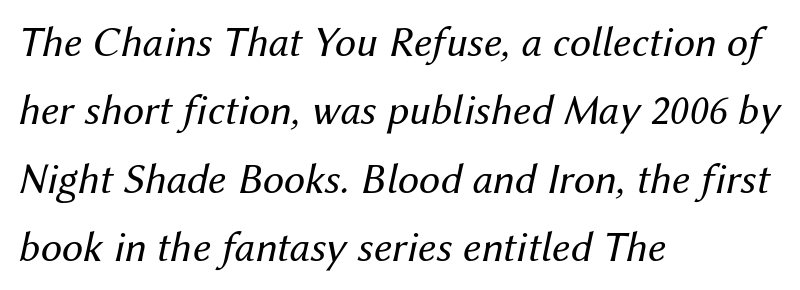
{"italic": "yes", "lean": "right", "slant_degrees": 12, "bold": "no", "weight": "regular", "width": "normal", "stroke_contrast": "medium", "x_height": "medium", "monospaced": "no", "underline": "no", "align": "left", "line_spacing": "normal", "line_spacing_ratio": 1.59, "letter_spacing": "normal", "letter_spacing_em": 0.0, "glyph_px": 43}
